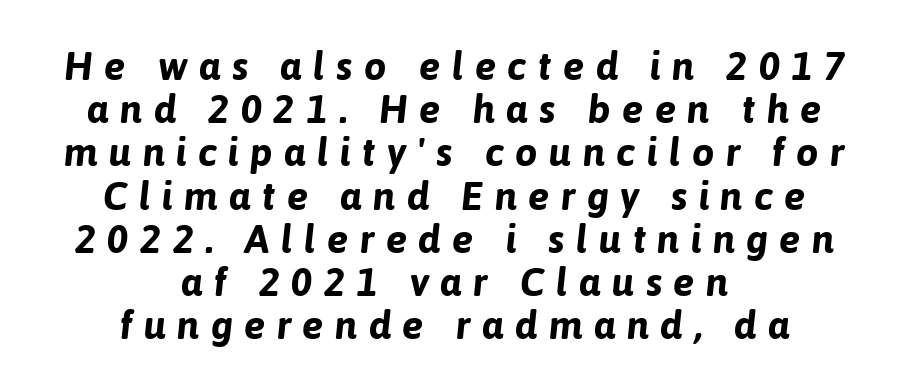
{"italic": "yes", "lean": "right", "slant_degrees": 6, "bold": "yes", "weight": "bold", "width": "normal", "stroke_contrast": "low", "x_height": "medium", "monospaced": "no", "underline": "no", "align": "center", "line_spacing": "tight", "line_spacing_ratio": 1.08, "letter_spacing": "wide", "letter_spacing_em": 0.28, "glyph_px": 40}
